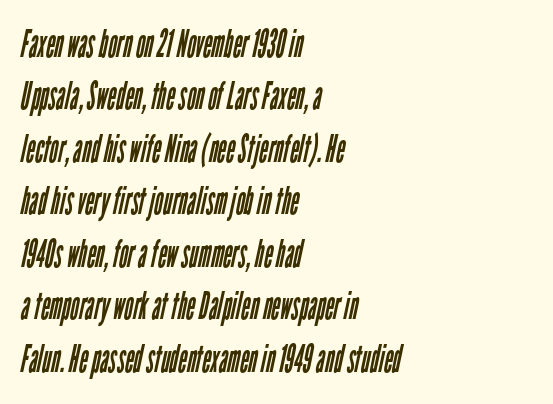
Q: Is the text bold? A: No.
Q: Is the typeface a serif or a sans-serif typeface? A: Sans-serif.
Q: Is the text underlined? A: No.
Q: How is the paragraph aligned? A: Left-aligned.
Q: Is the spacing between letters normal or unusually wide? A: Normal.
Q: Is the spacing between lines tight, normal or loose? A: Normal.
Q: Width (condensed, normal, or wide)? A: Condensed.
Q: Stroke contrast? A: Low.
Q: x-height? A: Medium.
Q: Monospaced? A: No.
